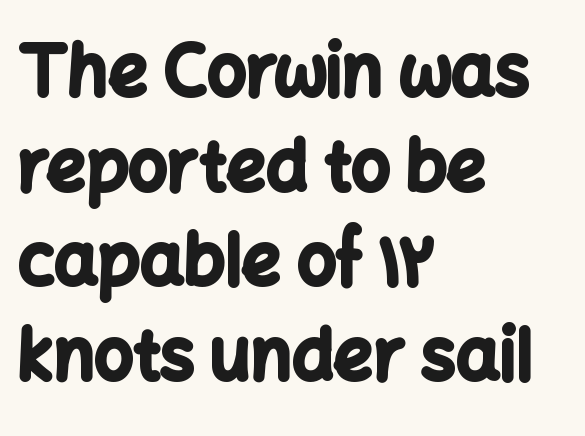
This sample uses an upright cut, with every glyph sitting square on the baseline. Descender tails drop into unmarked territory. The leading is moderate, giving the passage an even texture. The paragraph has a hard left edge and a soft right edge. Nothing sits at the stroke ends, so this counts as sans-serif. The sample has been set heavy, in full bold.
